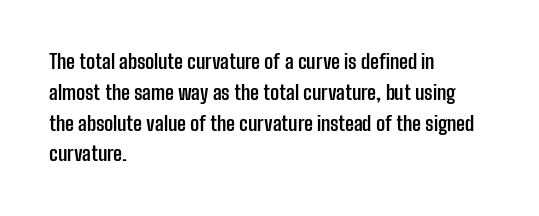
Q: Is the text bold? A: Yes.
Q: Is the text italic (slanted)? A: No, it is upright.
Q: Is the text underlined? A: No.
Q: How is the paragraph aligned? A: Left-aligned.
Q: Is the spacing between letters normal or unusually wide? A: Normal.
Q: Is the spacing between lines tight, normal or loose? A: Normal.
